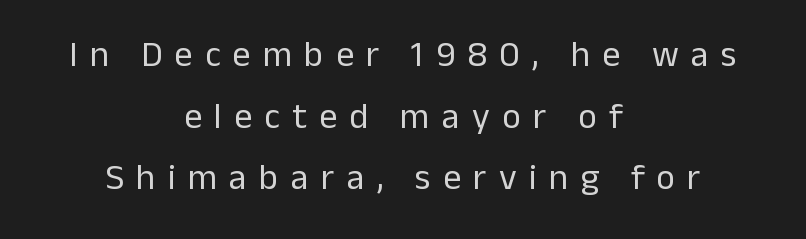
{"serif": "no", "italic": "no", "bold": "no", "weight": "regular", "width": "normal", "stroke_contrast": "low", "x_height": "medium", "monospaced": "no", "underline": "no", "align": "center", "line_spacing_ratio": 1.71, "letter_spacing": "wide", "letter_spacing_em": 0.34, "glyph_px": 36}
